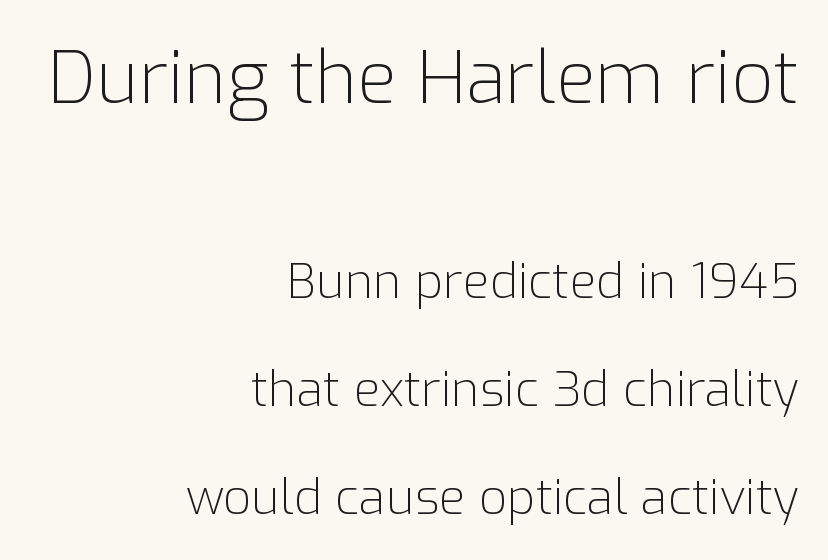
Q: Is the text bold? A: No.
Q: Is the text italic (slanted)? A: No, it is upright.
Q: Is the typeface a serif or a sans-serif typeface? A: Sans-serif.
Q: Is the text underlined? A: No.
Q: How is the paragraph aligned? A: Right-aligned.
Q: Is the spacing between letters normal or unusually wide? A: Normal.
Q: Is the spacing between lines tight, normal or loose? A: Loose.
Q: Which block of text is set in a larger size, the first (top) or the second (bottom)? A: The first (top) one.
Q: Width (condensed, normal, or wide)? A: Normal.
Q: Stroke contrast? A: Low.
Q: x-height? A: Medium.
Q: Monospaced? A: No.
